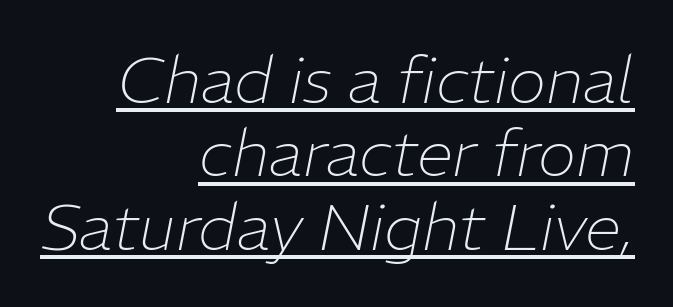
Q: Is the text bold? A: No.
Q: Is the text italic (slanted)? A: Yes, it leans right by about 11 degrees.
Q: Is the text underlined? A: Yes.
Q: How is the paragraph aligned? A: Right-aligned.
Q: Is the spacing between letters normal or unusually wide? A: Normal.
Q: Is the spacing between lines tight, normal or loose? A: Tight.
Q: Width (condensed, normal, or wide)? A: Normal.
Q: Stroke contrast? A: Low.
Q: x-height? A: Medium.
Q: Monospaced? A: No.
